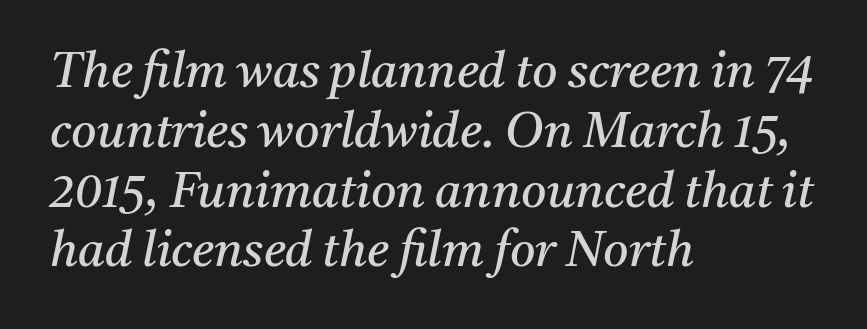
Q: Is the text bold? A: No.
Q: Is the text italic (slanted)? A: Yes, it leans right by about 11 degrees.
Q: Is the typeface a serif or a sans-serif typeface? A: Serif.
Q: Is the text underlined? A: No.
Q: How is the paragraph aligned? A: Left-aligned.
Q: Is the spacing between letters normal or unusually wide? A: Normal.
Q: Width (condensed, normal, or wide)? A: Normal.
Q: Stroke contrast? A: Medium.
Q: x-height? A: Medium.
Q: Monospaced? A: No.
